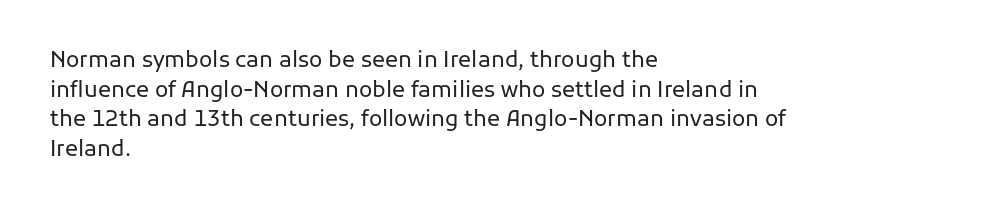
Unmarked baselines from the first word to the last. The designer left line spacing at the default. The rendering anchors every line to the left-hand side. The gaps between neighbouring characters are ordinary and unremarkable. The type sits square on the baseline with zero lean.
